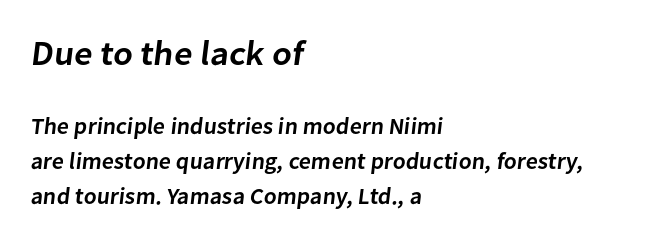
{"serif": "no", "bold": "semi", "weight": "semibold", "width": "normal", "stroke_contrast": "low", "x_height": "medium", "monospaced": "no", "underline": "no", "align": "left", "line_spacing": "normal", "line_spacing_ratio": 1.52, "letter_spacing": "normal", "letter_spacing_em": 0.0, "larger_block": "first", "size_ratio": 1.52, "glyph_px": 35}
